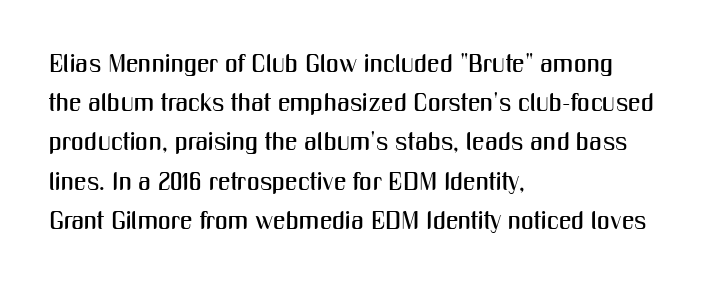
{"italic": "no", "underline": "no", "align": "left", "line_spacing": "normal", "line_spacing_ratio": 1.57, "letter_spacing": "normal", "letter_spacing_em": 0.0, "glyph_px": 25}
